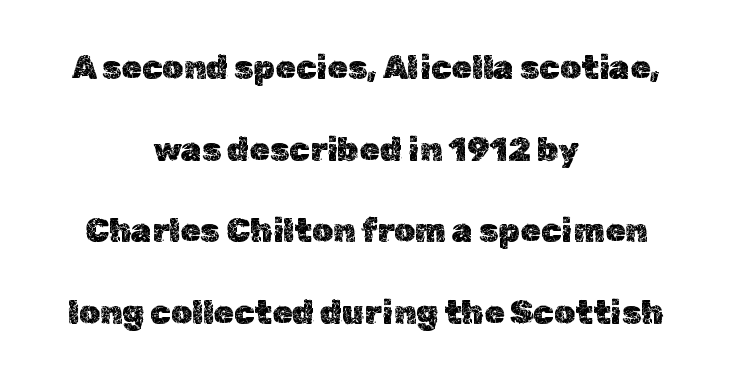
Q: Is the text italic (slanted)? A: No, it is upright.
Q: Is the text underlined? A: No.
Q: How is the paragraph aligned? A: Centered.
Q: Is the spacing between letters normal or unusually wide? A: Normal.
Q: Is the spacing between lines tight, normal or loose? A: Loose.
Q: Width (condensed, normal, or wide)? A: Normal.
Q: x-height? A: Medium.
Q: Monospaced? A: No.
